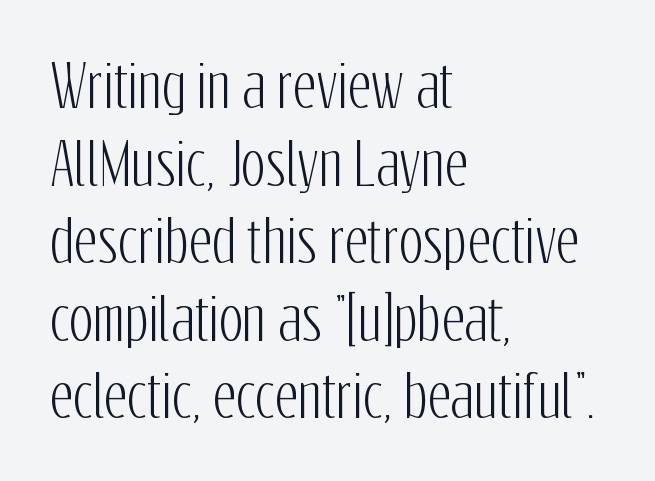
{"serif": "no", "italic": "no", "width": "condensed", "stroke_contrast": "low", "x_height": "medium", "monospaced": "no", "underline": "no", "align": "left", "line_spacing": "normal", "line_spacing_ratio": 1.36, "letter_spacing": "normal", "letter_spacing_em": 0.0, "glyph_px": 57}
